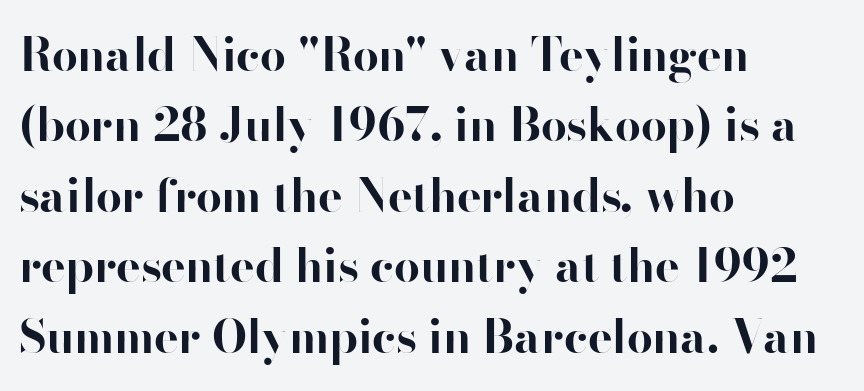
Q: Is the text bold? A: Yes.
Q: Is the text italic (slanted)? A: No, it is upright.
Q: Is the typeface a serif or a sans-serif typeface? A: Sans-serif.
Q: Is the text underlined? A: No.
Q: How is the paragraph aligned? A: Left-aligned.
Q: Is the spacing between letters normal or unusually wide? A: Normal.
Q: Is the spacing between lines tight, normal or loose? A: Normal.
Q: Width (condensed, normal, or wide)? A: Normal.
Q: Stroke contrast? A: High.
Q: x-height? A: Small.
Q: Monospaced? A: No.
